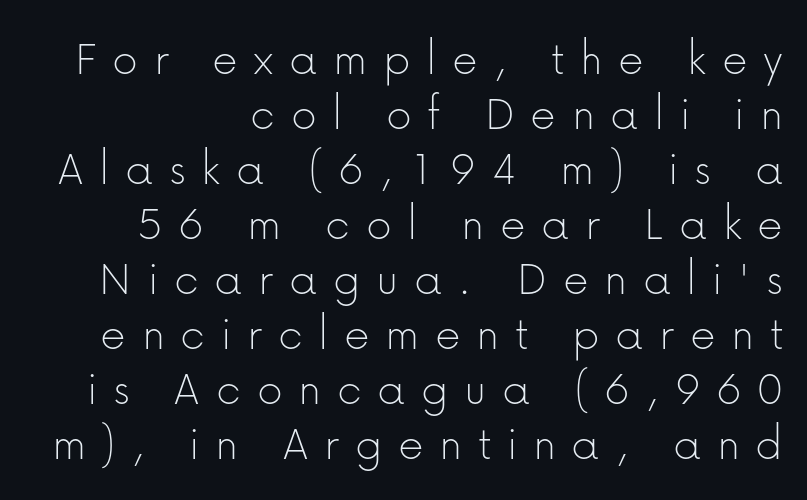
Q: Is the text bold? A: No.
Q: Is the text italic (slanted)? A: No, it is upright.
Q: Is the typeface a serif or a sans-serif typeface? A: Sans-serif.
Q: Is the text underlined? A: No.
Q: Is the spacing between letters normal or unusually wide? A: Unusually wide.
Q: Is the spacing between lines tight, normal or loose? A: Tight.
Q: Width (condensed, normal, or wide)? A: Normal.
Q: Stroke contrast? A: Low.
Q: x-height? A: Medium.
Q: Monospaced? A: No.
